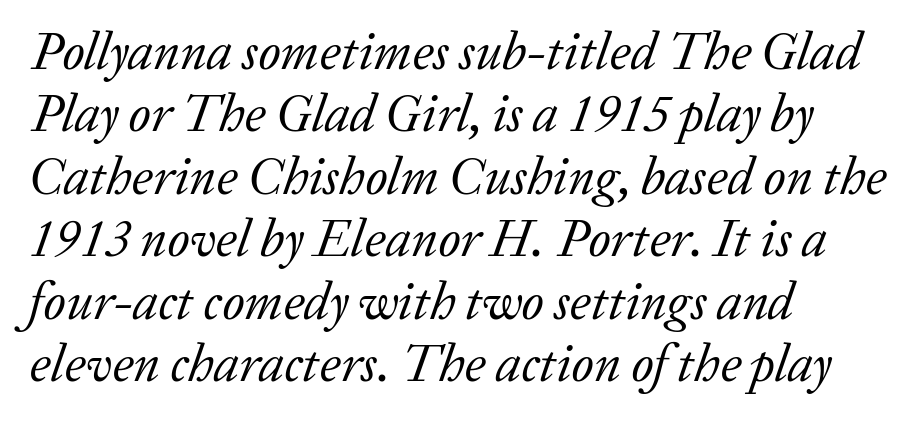
Nothing unusual about the tracking: characters are spaced as the font intends. Heft: none added — not bold. Think of a printed novel: that variable character pitch is what you see here. Emphasis-style slanted type is in use.
